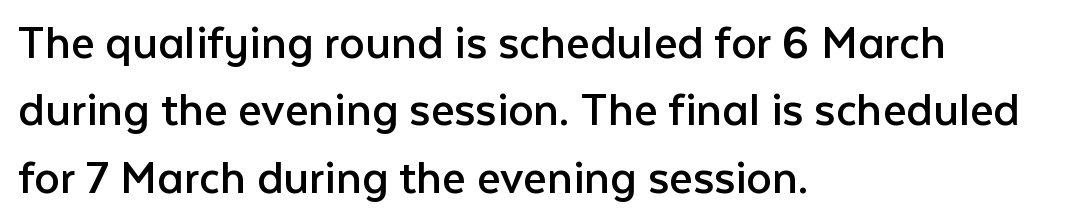
Q: Is the text bold? A: No.
Q: Is the text italic (slanted)? A: No, it is upright.
Q: Is the typeface a serif or a sans-serif typeface? A: Sans-serif.
Q: Is the text underlined? A: No.
Q: How is the paragraph aligned? A: Left-aligned.
Q: Is the spacing between letters normal or unusually wide? A: Normal.
Q: Is the spacing between lines tight, normal or loose? A: Normal.
Q: Width (condensed, normal, or wide)? A: Normal.
Q: Stroke contrast? A: Low.
Q: x-height? A: Medium.
Q: Monospaced? A: No.
